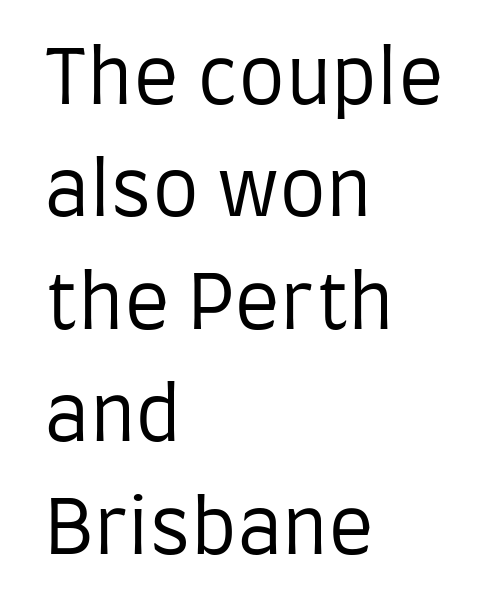
This is not heavy type; no bold has been used. Glyph-to-glyph distance matches everyday printed text. A bare baseline throughout the passage. Baseline-to-baseline distance is the conventional proportion of letter height. Designer's note — italics off, roman on.
